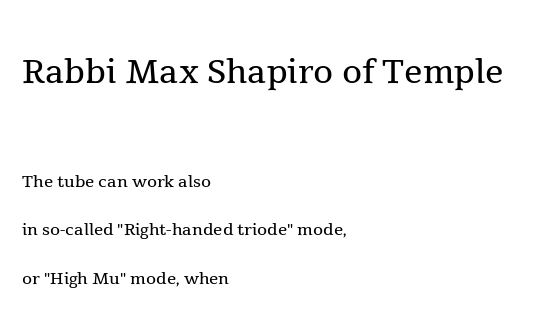
Q: Is the text bold? A: No.
Q: Is the text italic (slanted)? A: No, it is upright.
Q: Is the typeface a serif or a sans-serif typeface? A: Serif.
Q: Is the text underlined? A: No.
Q: How is the paragraph aligned? A: Left-aligned.
Q: Is the spacing between letters normal or unusually wide? A: Normal.
Q: Is the spacing between lines tight, normal or loose? A: Loose.
Q: Which block of text is set in a larger size, the first (top) or the second (bottom)? A: The first (top) one.
Q: Width (condensed, normal, or wide)? A: Normal.
Q: x-height? A: Medium.
Q: Monospaced? A: No.
